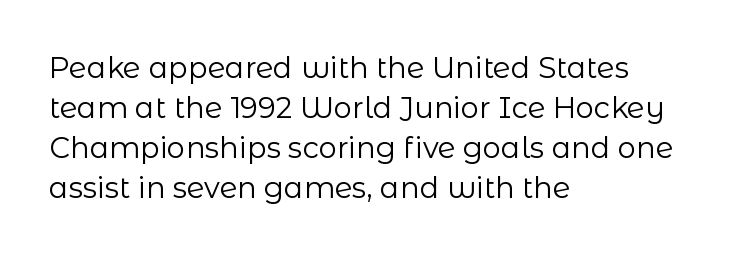
{"serif": "no", "italic": "no", "bold": "no", "weight": "regular", "width": "normal", "stroke_contrast": "low", "x_height": "medium", "monospaced": "no", "underline": "no", "align": "left", "line_spacing": "normal", "line_spacing_ratio": 1.38, "letter_spacing": "normal", "letter_spacing_em": 0.0, "glyph_px": 29}
